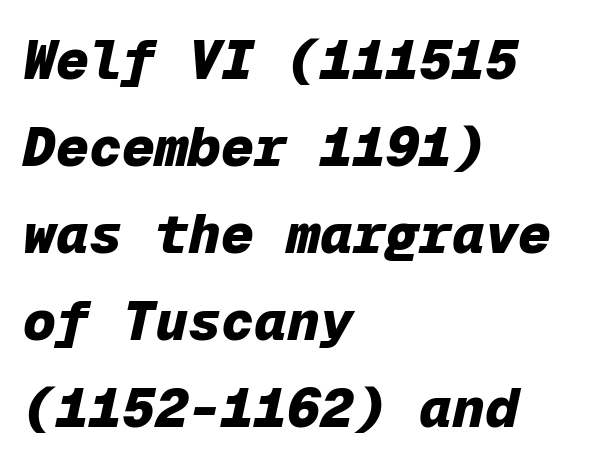
The image shows 55 px heavy type, italic (leaning right), monospaced; set left-aligned, normal line spacing (1.58x), normal letter spacing, not underlined; low stroke contrast and a medium x-height.
